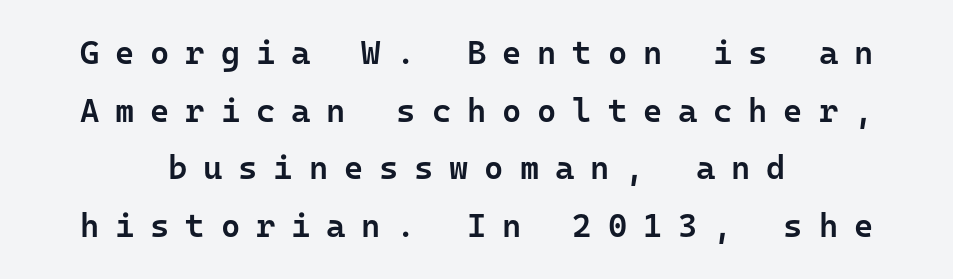
A bit beefed up — I'd call it semibold rather than bold. The rendering uses typewriter-style spacing with identical character cells. This is sans-serif lettering, the kind often seen on screens and signage. Line starts and ends both wander, symmetrically. Glance below the letters and you will spot only blank space.
